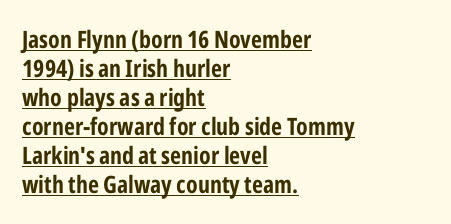
The rendered words wear a rule along their underside. Each line starts at the same left margin while the right side varies. The passage shown has conventional tracking throughout. Each glyph is drawn with heavy, bold strokes.
